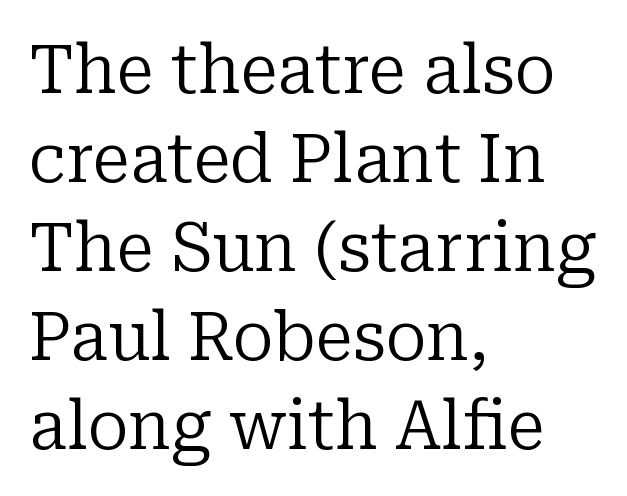
Q: Is the text bold? A: No.
Q: Is the text italic (slanted)? A: No, it is upright.
Q: Is the typeface a serif or a sans-serif typeface? A: Serif.
Q: Is the text underlined? A: No.
Q: How is the paragraph aligned? A: Left-aligned.
Q: Is the spacing between letters normal or unusually wide? A: Normal.
Q: Is the spacing between lines tight, normal or loose? A: Normal.
Q: Width (condensed, normal, or wide)? A: Normal.
Q: Stroke contrast? A: Low.
Q: x-height? A: Medium.
Q: Monospaced? A: No.
